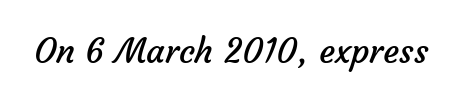
The strokes are not fattened; the text isn't bold. Each letter keeps its own natural width here, so spacing adapts to shape. Quick note: underline off. Note: no serifs on the glyphs. Inter-character spacing is left at the font's built-in metrics.
